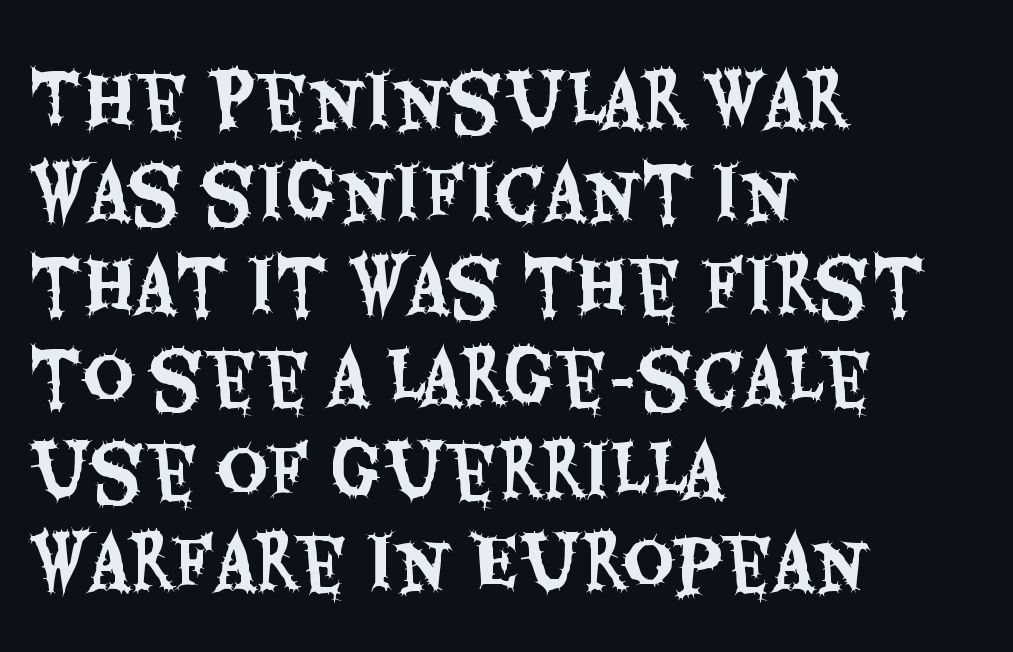
Examine the stroke ends and you'll find no serifs. Each new line begins a customary step beneath the previous one. The space beneath each line is pristine and unruled. Posture: upright roman.
